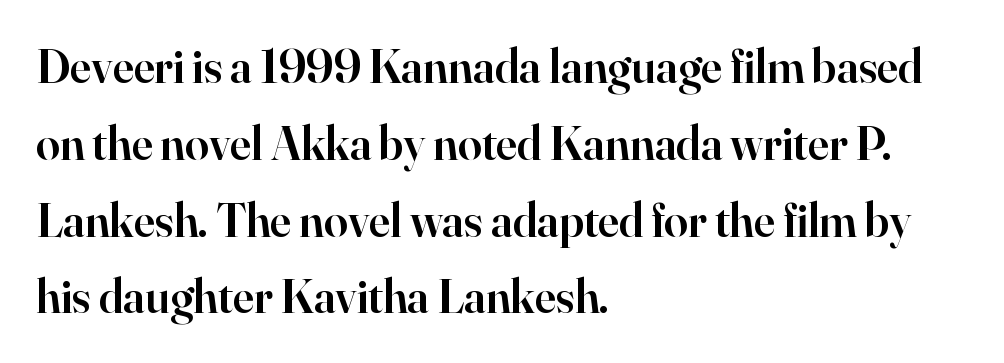
{"serif": "yes", "italic": "no", "bold": "semi", "weight": "semibold", "width": "normal", "stroke_contrast": "high", "x_height": "small", "monospaced": "no", "underline": "no", "align": "left", "line_spacing": "normal", "line_spacing_ratio": 1.6, "letter_spacing": "normal", "letter_spacing_em": 0.0, "glyph_px": 48}
